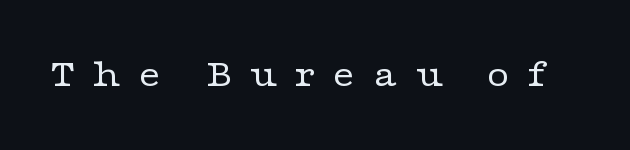
Type style note: has serifs. Note the varied advance widths — an 'i' is clearly narrower than an 'm'. The type sits square on the baseline with zero lean. The foot of each line stays bare and open.
